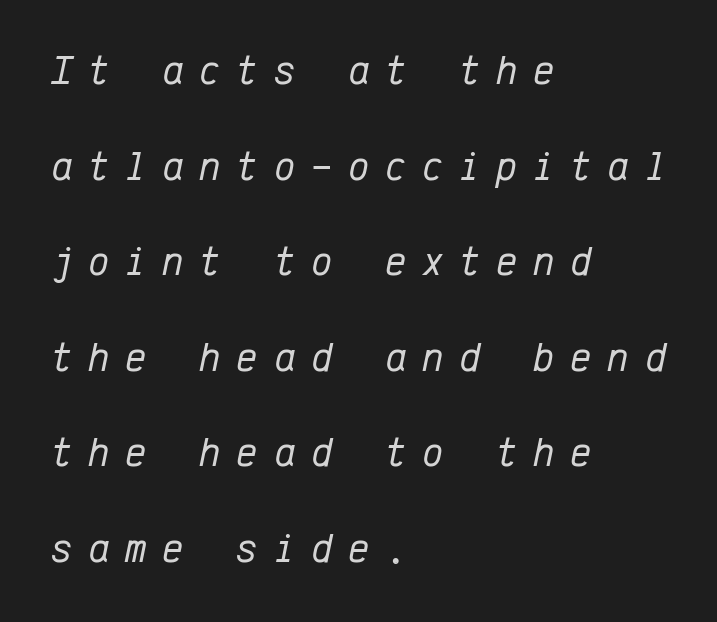
Successive baselines arrive slowly, with a big drop between each. Does the copy run flush right? No — it runs flush left. Counters stay open thanks to moderate or lighter strokes. Quick note: underline off. Rendered with sloped, italic letterforms.
